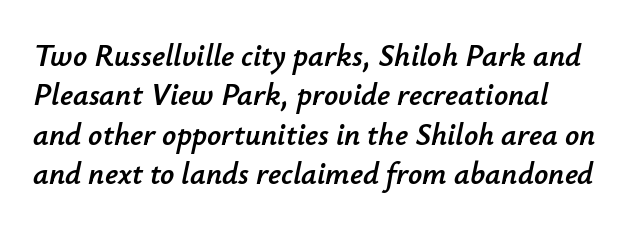
The image shows 31 px text type, italic (leaning right); set normal line spacing (1.27x), normal letter spacing, not underlined; low stroke contrast and a small x-height.
